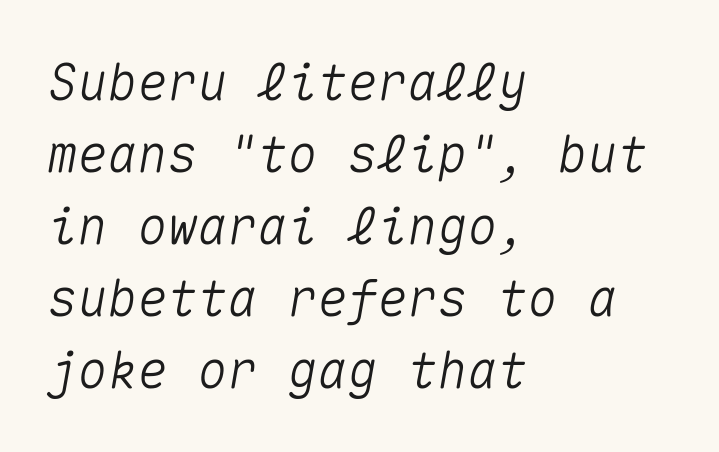
Rendered with sloped, italic letterforms. The area under the type is left untouched. You could call the tracking neutral — neither tight nor loose. The lines in this sample share a left origin and differ only in where they stop. A typesetter would call this leading conventional body-copy spacing.
